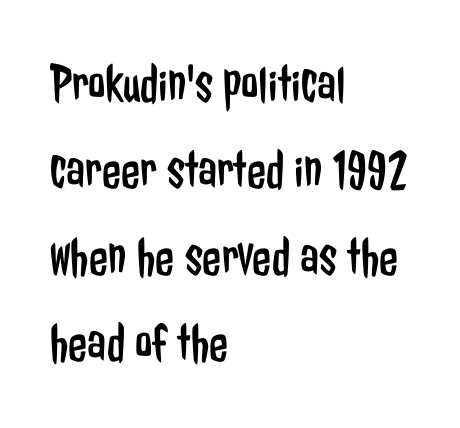
Q: Is the text bold? A: No.
Q: Is the text italic (slanted)? A: No, it is upright.
Q: Is the typeface a serif or a sans-serif typeface? A: Sans-serif.
Q: Is the text underlined? A: No.
Q: How is the paragraph aligned? A: Left-aligned.
Q: Is the spacing between letters normal or unusually wide? A: Normal.
Q: Is the spacing between lines tight, normal or loose? A: Normal.
Q: Width (condensed, normal, or wide)? A: Condensed.
Q: Stroke contrast? A: Low.
Q: x-height? A: Medium.
Q: Monospaced? A: No.
